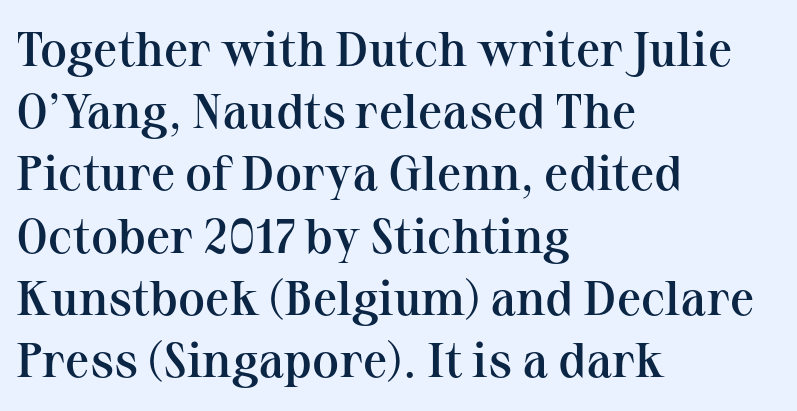
The image shows 49 px semibold serif type, upright; set left-aligned, normal line spacing (1.27x), normal letter spacing, not underlined; medium stroke contrast and a medium x-height.
